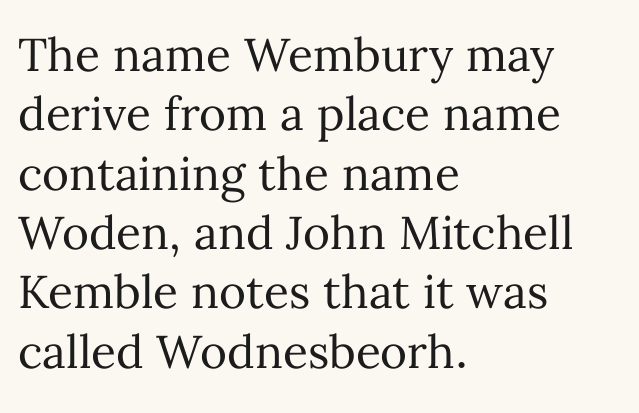
Q: Is the text bold? A: No.
Q: Is the text italic (slanted)? A: No, it is upright.
Q: Is the text underlined? A: No.
Q: How is the paragraph aligned? A: Left-aligned.
Q: Is the spacing between letters normal or unusually wide? A: Normal.
Q: Is the spacing between lines tight, normal or loose? A: Normal.
Q: Width (condensed, normal, or wide)? A: Normal.
Q: Stroke contrast? A: Medium.
Q: x-height? A: Medium.
Q: Monospaced? A: No.
